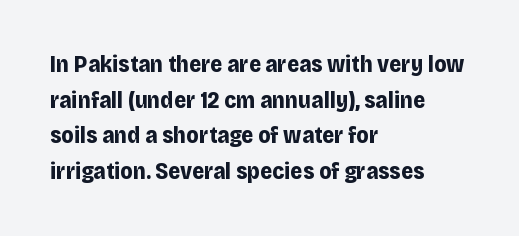
Q: Is the text bold? A: Yes.
Q: Is the text italic (slanted)? A: No, it is upright.
Q: Is the text underlined? A: No.
Q: How is the paragraph aligned? A: Left-aligned.
Q: Is the spacing between letters normal or unusually wide? A: Normal.
Q: Is the spacing between lines tight, normal or loose? A: Normal.
